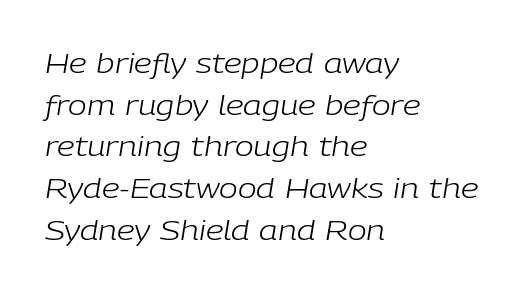
The image shows 28 px light type, italic (leaning right); set left-aligned, normal line spacing (1.49x), normal letter spacing, not underlined; low stroke contrast and a medium x-height.
